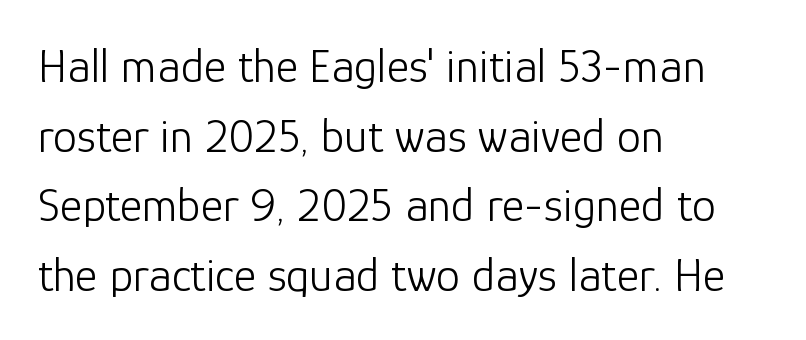
The image shows 48 px light sans-serif type, upright; set left-aligned, normal line spacing (1.45x), normal letter spacing, not underlined; low stroke contrast and a medium x-height.
